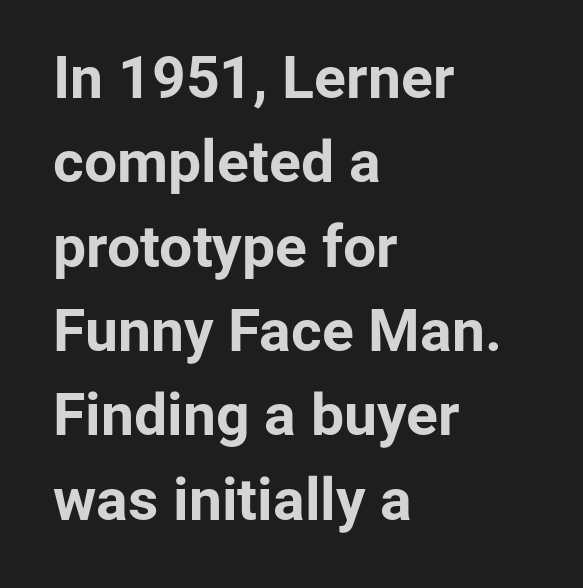
{"serif": "no", "italic": "no", "bold": "yes", "weight": "bold", "width": "normal", "stroke_contrast": "low", "x_height": "medium", "monospaced": "no", "underline": "no", "align": "left", "line_spacing": "normal", "line_spacing_ratio": 1.43, "letter_spacing": "normal", "letter_spacing_em": 0.0, "glyph_px": 59}
